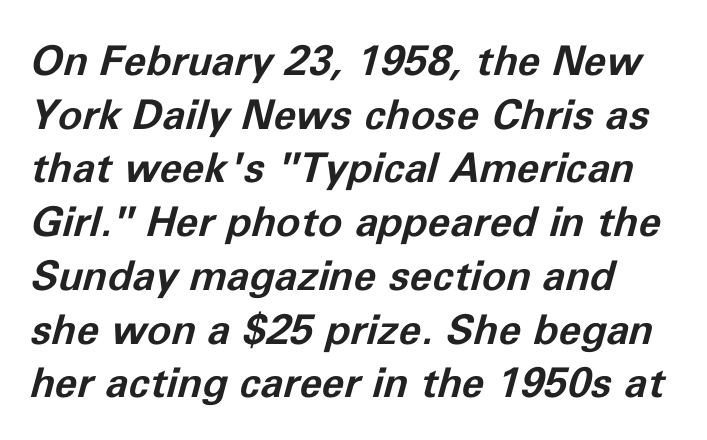
{"italic": "yes", "lean": "right", "slant_degrees": 11, "bold": "yes", "weight": "bold", "width": "normal", "stroke_contrast": "low", "x_height": "medium", "monospaced": "no", "underline": "no", "line_spacing": "normal", "line_spacing_ratio": 1.31, "letter_spacing": "normal", "letter_spacing_em": 0.0, "glyph_px": 41}
